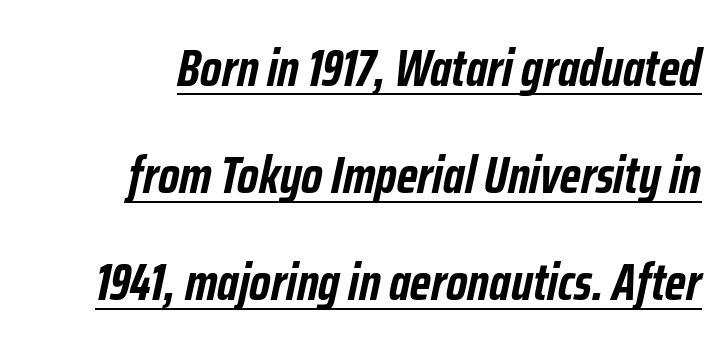
Line endings align vertically; line beginnings do not. You can tell it's italic because the verticals aren't actually vertical. There is no visible air inserted between adjacent glyphs. Has an underline been added? It has. The rendering uses natural spacing where letterforms have individual widths.
